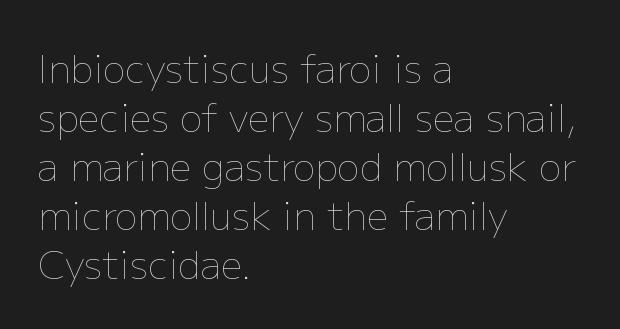
{"italic": "no", "bold": "no", "weight": "thin", "width": "normal", "stroke_contrast": "low", "x_height": "medium", "monospaced": "no", "underline": "no", "align": "left", "line_spacing": "normal", "line_spacing_ratio": 1.29, "letter_spacing": "normal", "letter_spacing_em": 0.0, "glyph_px": 38}
